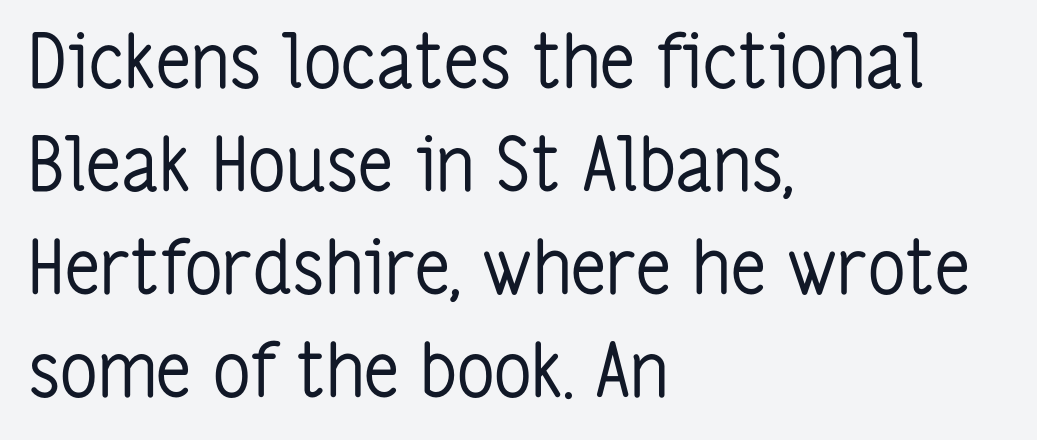
Q: Is the text bold? A: No.
Q: Is the text italic (slanted)? A: No, it is upright.
Q: Is the typeface a serif or a sans-serif typeface? A: Sans-serif.
Q: Is the text underlined? A: No.
Q: How is the paragraph aligned? A: Left-aligned.
Q: Is the spacing between letters normal or unusually wide? A: Normal.
Q: Is the spacing between lines tight, normal or loose? A: Normal.
Q: Width (condensed, normal, or wide)? A: Condensed.
Q: Stroke contrast? A: Low.
Q: x-height? A: Medium.
Q: Monospaced? A: No.
